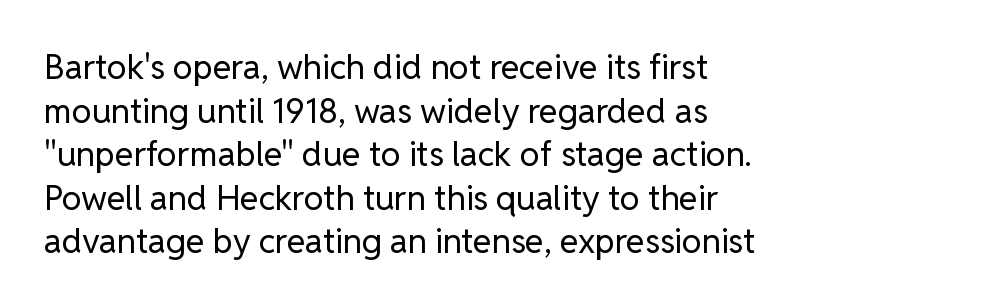
Spacing between characters is what you'd get straight out of the box. A typesetter would mark this as roman, not italic. Nothing heavy about these letters — not bold at all. Just letters on the line, the space beneath them empty. No feet cap the strokes, marking this as sans-serif type.
